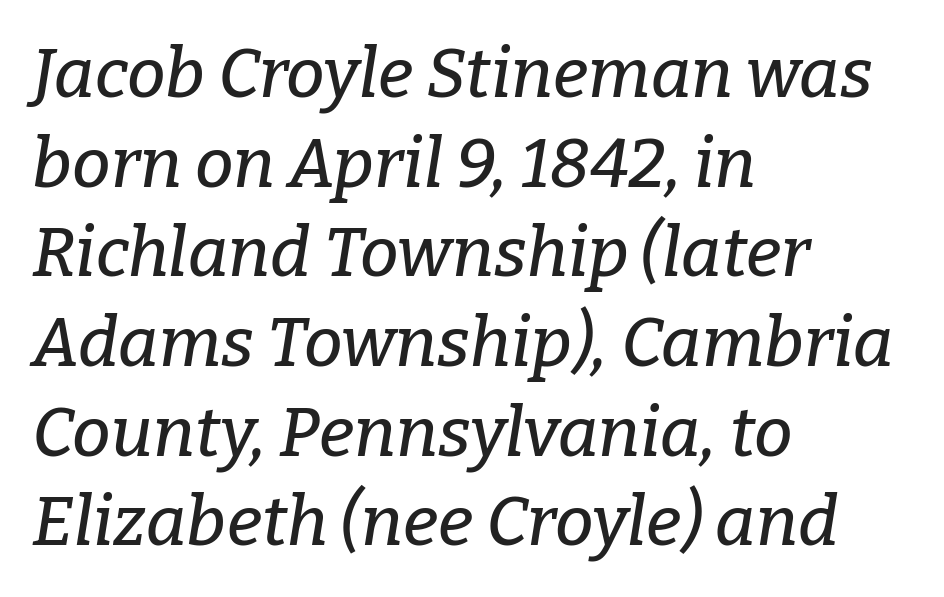
The image shows 69 px serif type, italic (leaning right); set left-aligned, normal line spacing (1.3x), normal letter spacing, not underlined; low stroke contrast and a medium x-height.
